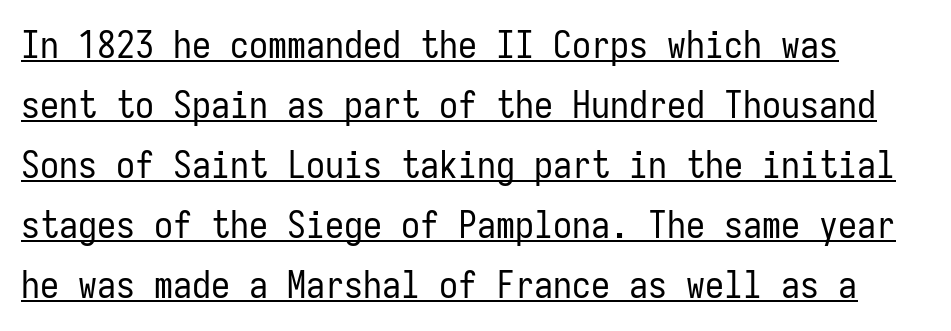
The image shows 38 px regular-weight, condensed sans-serif type, upright, monospaced; set left-aligned, normal line spacing (1.58x), normal letter spacing, underlined; low stroke contrast and a medium x-height.
